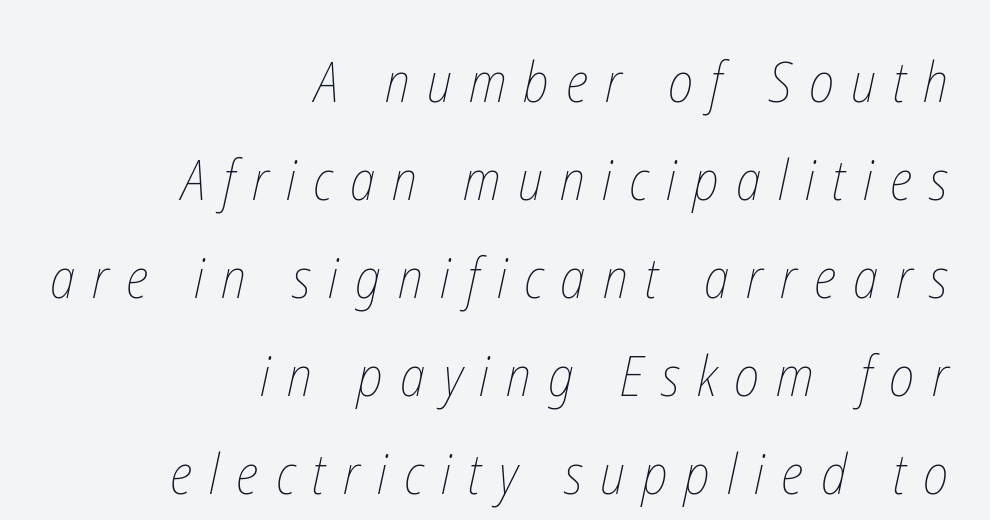
{"bold": "no", "weight": "thin", "width": "condensed", "stroke_contrast": "low", "x_height": "medium", "monospaced": "no", "underline": "no", "align": "right", "line_spacing_ratio": 1.75, "letter_spacing": "wide", "letter_spacing_em": 0.31, "glyph_px": 56}
